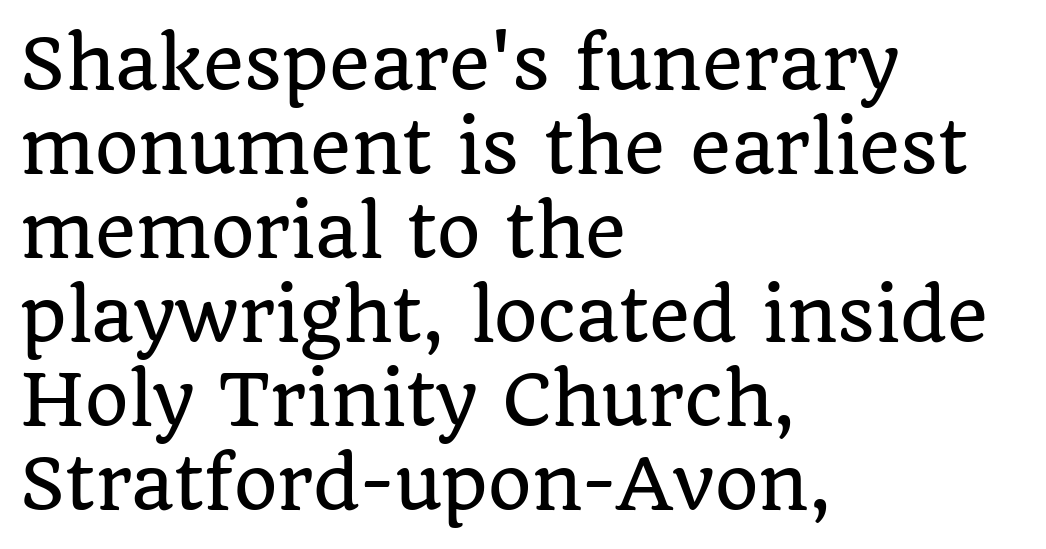
Is this a fixed-width face? No — the glyphs have proportional, varying widths. This rendering employs a face with finishing strokes, i.e., a serif. The rag falls on the right side of this text block. Notice how the stems are strictly vertical — no italics here.
